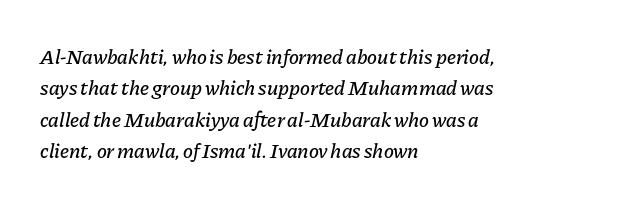
All the whitespace from short lines collects on the right. Words appear dense and cohesive because spacing is normal. The baseline area is clear. Does the lettering tilt? It does — this is italic.
